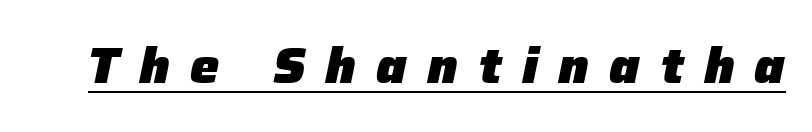
Q: Is the text bold? A: Yes.
Q: Is the text italic (slanted)? A: Yes, it leans right by about 12 degrees.
Q: Is the text underlined? A: Yes.
Q: Is the spacing between letters normal or unusually wide? A: Unusually wide.
Q: Width (condensed, normal, or wide)? A: Normal.
Q: Stroke contrast? A: Low.
Q: x-height? A: Medium.
Q: Monospaced? A: No.
